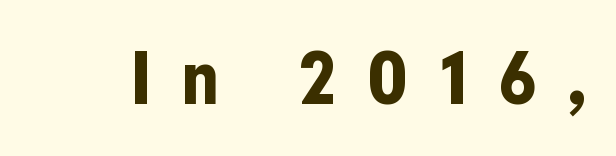
Q: Is the text bold? A: Yes.
Q: Is the text italic (slanted)? A: No, it is upright.
Q: Is the typeface a serif or a sans-serif typeface? A: Sans-serif.
Q: Is the text underlined? A: No.
Q: Is the spacing between letters normal or unusually wide? A: Unusually wide.
Q: Width (condensed, normal, or wide)? A: Condensed.
Q: Stroke contrast? A: Low.
Q: x-height? A: Medium.
Q: Monospaced? A: No.
